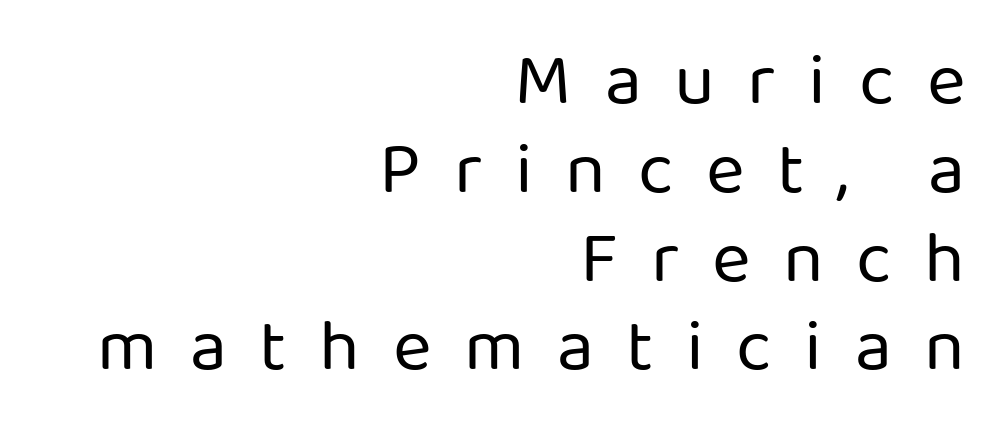
{"serif": "no", "italic": "no", "bold": "no", "weight": "regular", "width": "normal", "stroke_contrast": "low", "x_height": "medium", "monospaced": "no", "underline": "no", "align": "right", "line_spacing_ratio": 1.2, "letter_spacing": "wide", "letter_spacing_em": 0.44, "glyph_px": 74}
